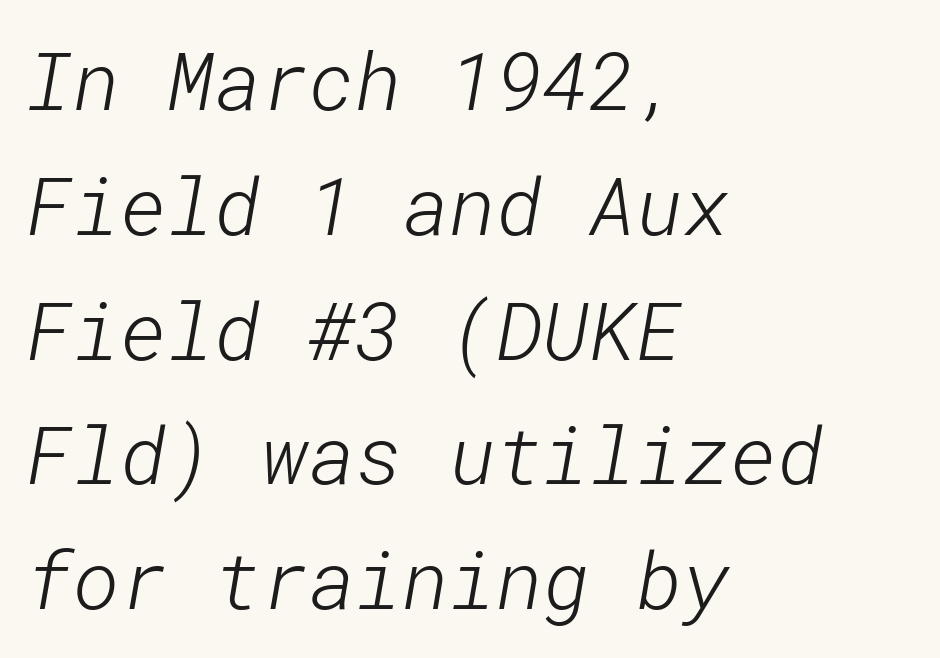
The image shows 80 px light sans-serif type; set left-aligned, normal line spacing (1.56x), normal letter spacing, not underlined; low stroke contrast and a medium x-height.
